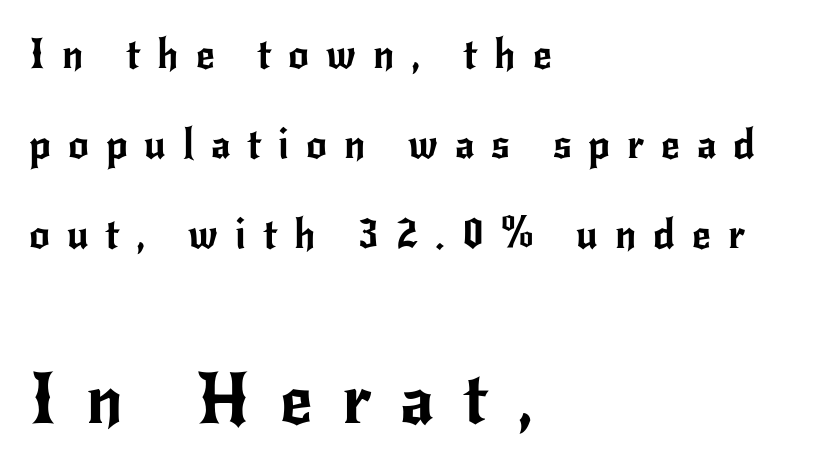
The image shows 71 px sans-serif type, upright; set left-aligned, loose line spacing (2.19x), unusually wide letter spacing (+0.41 em), not underlined; the second (bottom) block is 1.73x larger; low stroke contrast and a small x-height.
